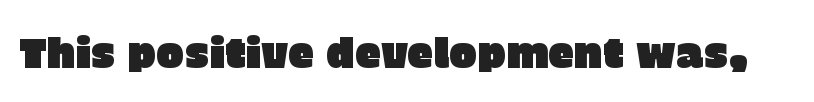
{"serif": "no", "italic": "no", "width": "normal", "stroke_contrast": "low", "x_height": "large", "monospaced": "no", "underline": "no", "letter_spacing": "normal", "letter_spacing_em": 0.0, "glyph_px": 42}
